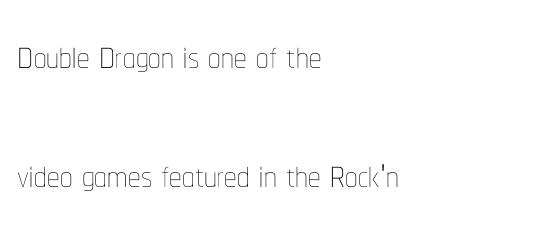
{"italic": "no", "bold": "no", "weight": "thin", "width": "condensed", "stroke_contrast": "low", "x_height": "medium", "monospaced": "no", "underline": "no", "align": "left", "line_spacing": "loose", "line_spacing_ratio": 2.38, "letter_spacing": "normal", "letter_spacing_em": 0.0, "glyph_px": 50}
